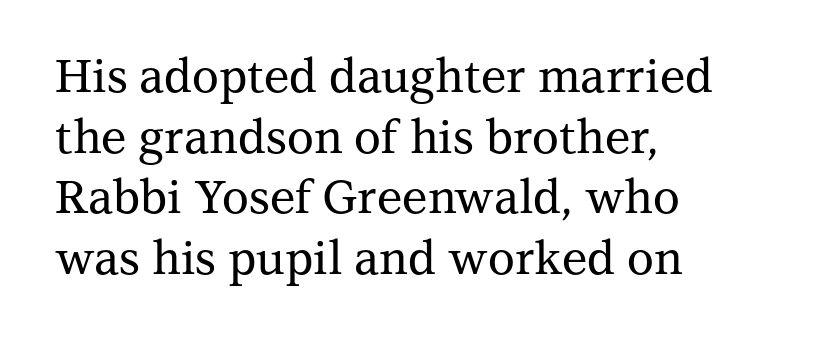
{"serif": "yes", "italic": "no", "width": "normal", "stroke_contrast": "medium", "x_height": "medium", "monospaced": "no", "underline": "no", "align": "left", "line_spacing": "normal", "line_spacing_ratio": 1.32, "letter_spacing": "normal", "letter_spacing_em": 0.0, "glyph_px": 46}
